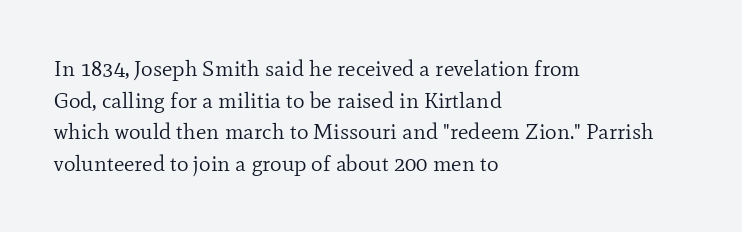
The image shows 22 px text type, upright; set left-aligned, normal line spacing (1.44x), normal letter spacing, not underlined.
